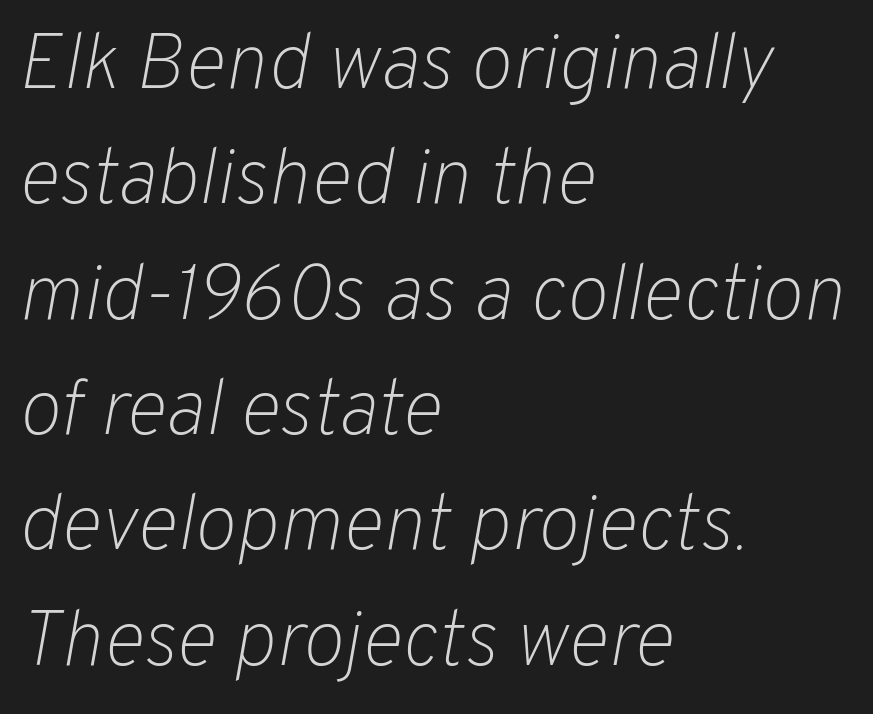
Q: Is the text bold? A: No.
Q: Is the text italic (slanted)? A: Yes, it leans right by about 10 degrees.
Q: Is the text underlined? A: No.
Q: How is the paragraph aligned? A: Left-aligned.
Q: Is the spacing between letters normal or unusually wide? A: Normal.
Q: Is the spacing between lines tight, normal or loose? A: Normal.
Q: Width (condensed, normal, or wide)? A: Normal.
Q: Stroke contrast? A: Low.
Q: x-height? A: Medium.
Q: Monospaced? A: No.
